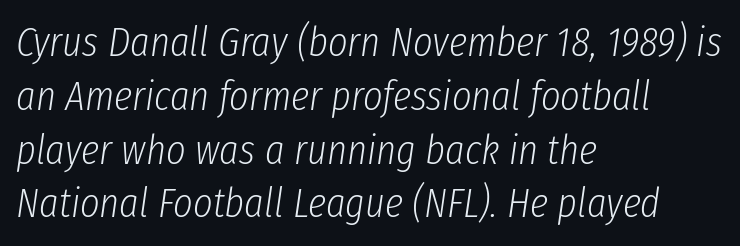
Compared with typical paragraphs, the rows here are spaced about the same. The line texture is even and compact thanks to regular tracking. One-word summary of the alignment: left. Is this a fixed-width face? No — the glyphs have proportional, varying widths. Type without underlining.
